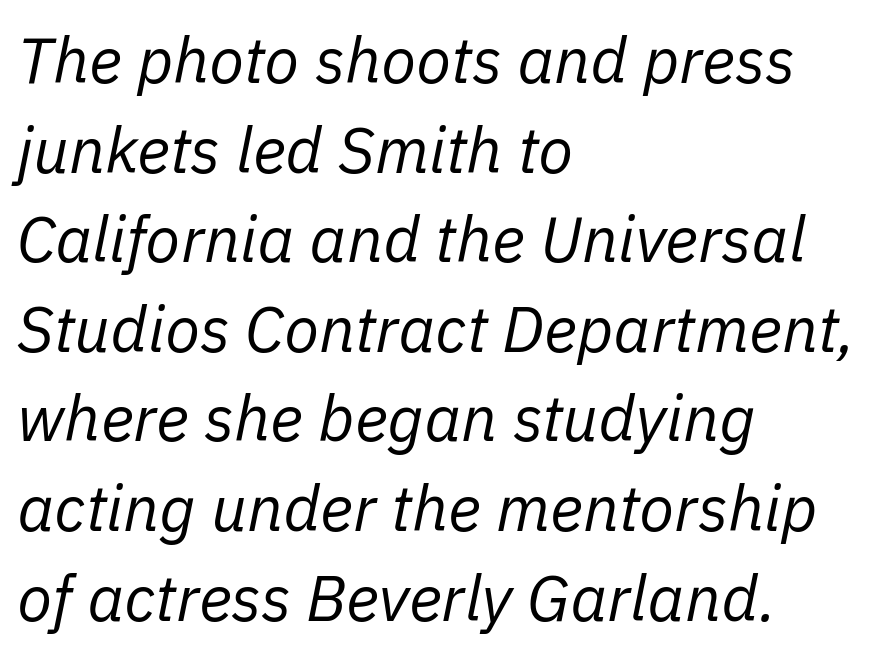
The image shows 64 px regular-weight type, italic (leaning right); set left-aligned, normal line spacing (1.4x), normal letter spacing, not underlined; low stroke contrast and a medium x-height.
